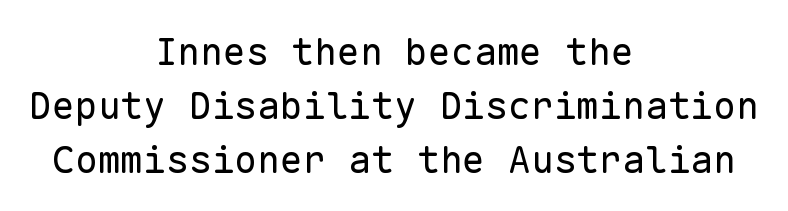
Q: Is the text bold? A: No.
Q: Is the text italic (slanted)? A: No, it is upright.
Q: Is the typeface a serif or a sans-serif typeface? A: Sans-serif.
Q: Is the text underlined? A: No.
Q: How is the paragraph aligned? A: Centered.
Q: Is the spacing between letters normal or unusually wide? A: Normal.
Q: Is the spacing between lines tight, normal or loose? A: Normal.
Q: Width (condensed, normal, or wide)? A: Normal.
Q: Stroke contrast? A: Low.
Q: x-height? A: Medium.
Q: Monospaced? A: Yes.
